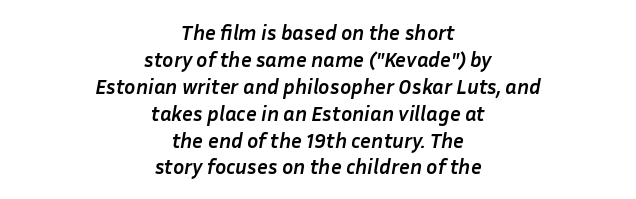
The image shows 21 px bold type, italic (leaning right); set centered, normal line spacing (1.28x), normal letter spacing, not underlined.
